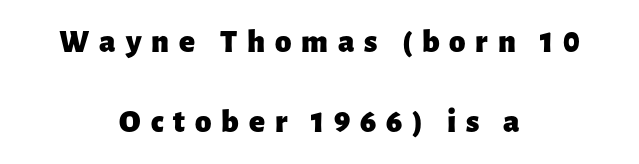
The image shows 33 px heavy sans-serif type, upright; set centered, loose line spacing (2.42x), unusually wide letter spacing (+0.3 em), not underlined; low stroke contrast and a medium x-height.
